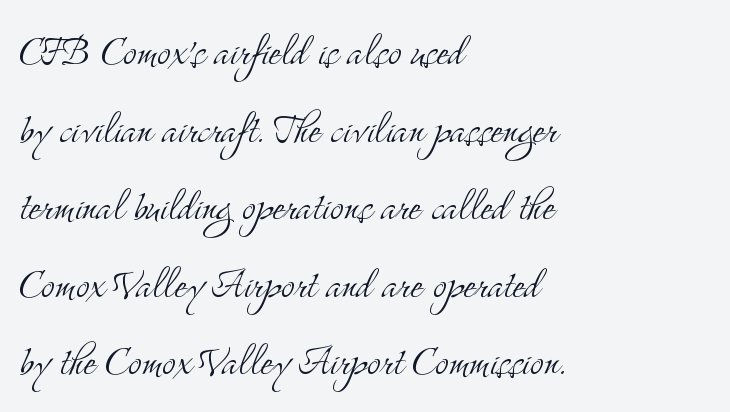
{"serif": "yes", "bold": "no", "weight": "light", "width": "condensed", "stroke_contrast": "medium", "x_height": "small", "monospaced": "no", "underline": "no", "align": "left", "line_spacing": "normal", "line_spacing_ratio": 1.52, "letter_spacing": "normal", "letter_spacing_em": 0.0, "glyph_px": 51}
